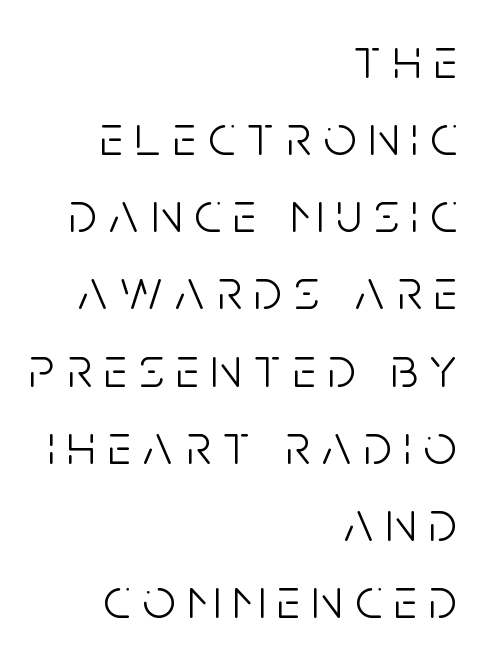
The axis of the letterforms is exactly vertical. The designer left line spacing at the default. The face used here is proportionally spaced, like ordinary book or web type. Unbolded letterforms with no extra heft.
